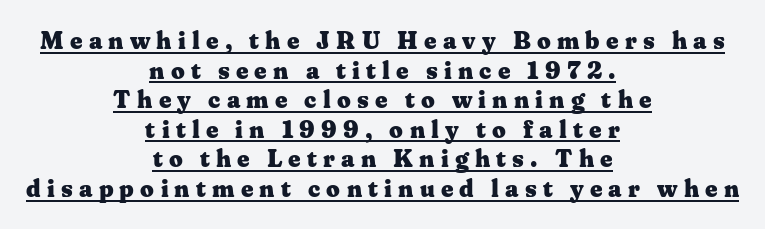
You can tell it's not italic because the verticals are truly vertical. Its strokes are broad and dark, the hallmark of bold type. The gaps between neighbouring characters are conspicuously large. Is the block centered? Yes — each line is placed symmetrically about the middle.
